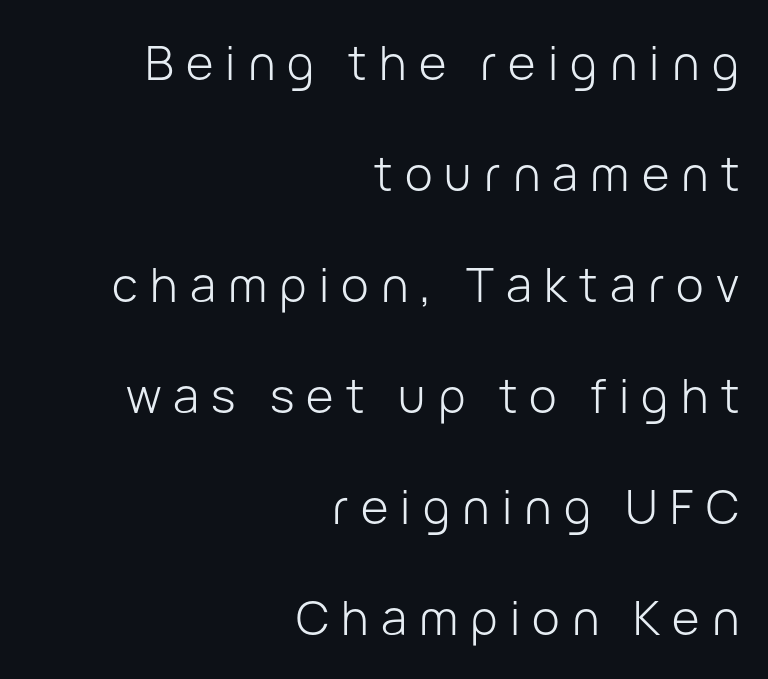
{"serif": "no", "italic": "no", "bold": "no", "weight": "light", "width": "normal", "stroke_contrast": "low", "x_height": "medium", "monospaced": "no", "underline": "no", "align": "right", "line_spacing": "loose", "line_spacing_ratio": 2.36, "letter_spacing": "wide", "letter_spacing_em": 0.26, "glyph_px": 47}
